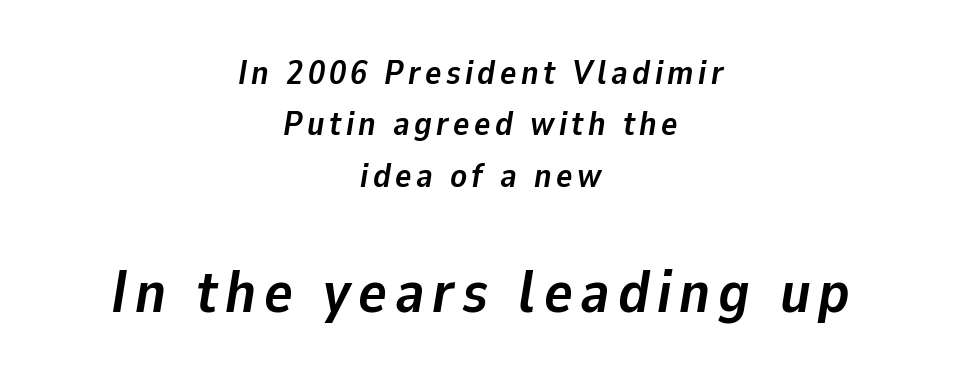
{"italic": "yes", "lean": "right", "slant_degrees": 9, "bold": "yes", "weight": "semibold", "width": "normal", "stroke_contrast": "low", "x_height": "medium", "monospaced": "no", "underline": "no", "align": "center", "line_spacing": "normal", "line_spacing_ratio": 1.51, "larger_block": "second", "size_ratio": 1.76, "glyph_px": 60}
